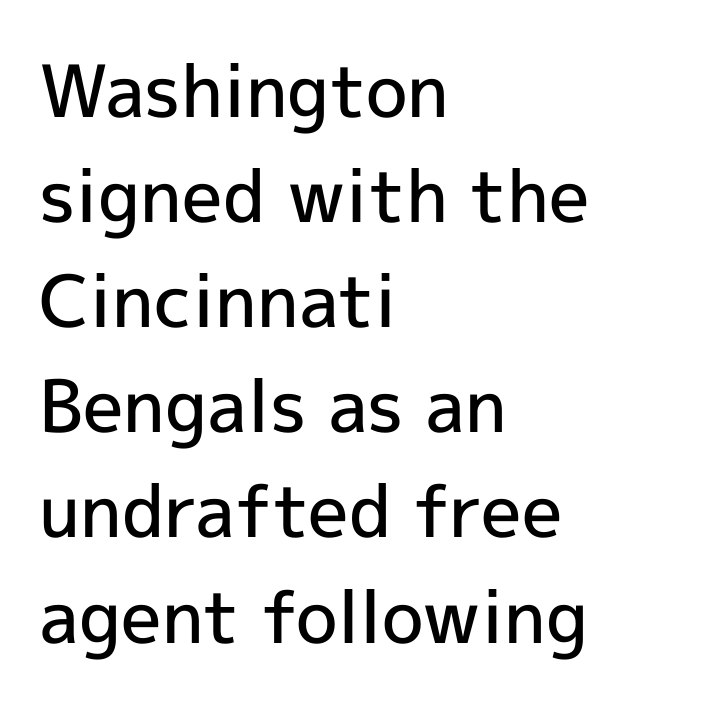
{"serif": "no", "italic": "no", "bold": "semi", "weight": "semibold", "width": "normal", "x_height": "medium", "monospaced": "no", "underline": "no", "align": "left", "line_spacing": "normal", "line_spacing_ratio": 1.46, "letter_spacing": "normal", "letter_spacing_em": 0.0, "glyph_px": 72}
